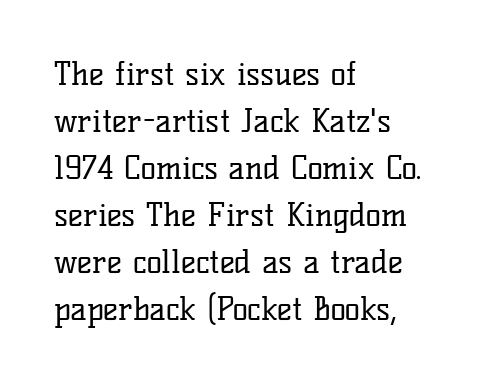
The image shows 32 px regular-weight serif type, upright; set left-aligned, normal line spacing (1.47x), normal letter spacing, not underlined; low stroke contrast and a medium x-height.
